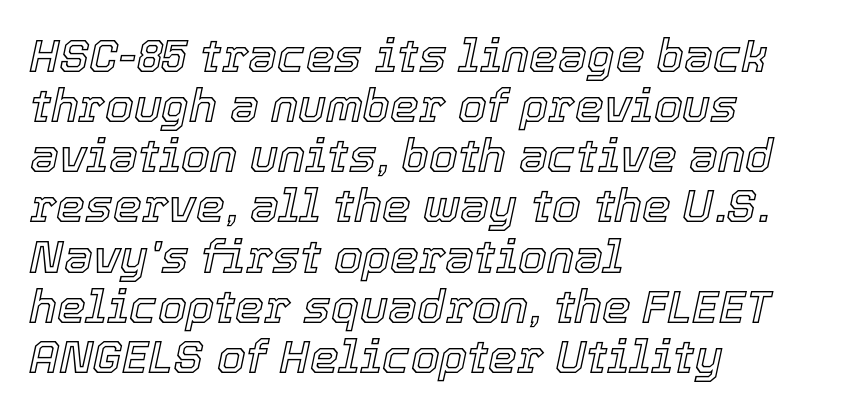
Each row of text sits above clean, open space. These lines were composed using italics. The letters advance in unequal steps, a hallmark of proportional type. Tightly led — the rows are bunched. This rendering uses left alignment, leaving the right contour irregular.
